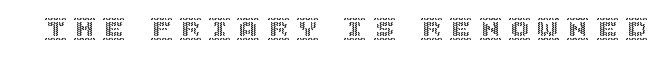
The image shows 22 px text type, upright; set unusually wide letter spacing (+0.33 em), not underlined.
